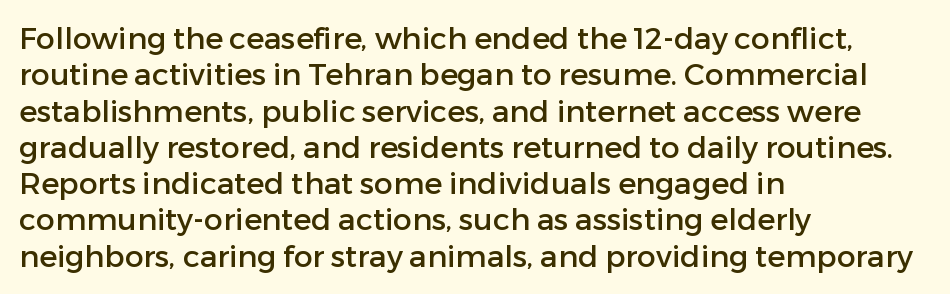
The image shows 30 px sans-serif type, upright; set left-aligned, line spacing 1.21x, normal letter spacing, not underlined; low stroke contrast and a medium x-height.
